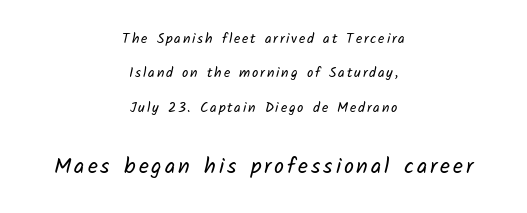
{"bold": "no", "underline": "no", "align": "center", "line_spacing": "loose", "line_spacing_ratio": 2.46, "larger_block": "second", "size_ratio": 1.57, "glyph_px": 22}
